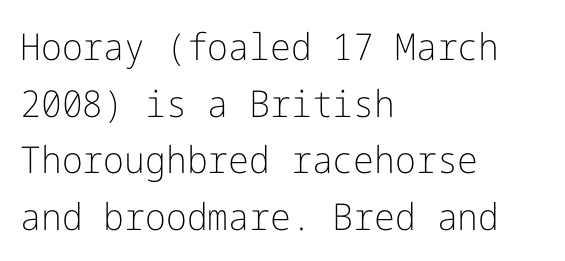
Heft: none added — not bold. Has an underline been added? It has not. If you drew a ruler down the left edge, every line would touch it. The rendering keeps characters at their native spacing. No italicization has been applied; the sample stays upright.
